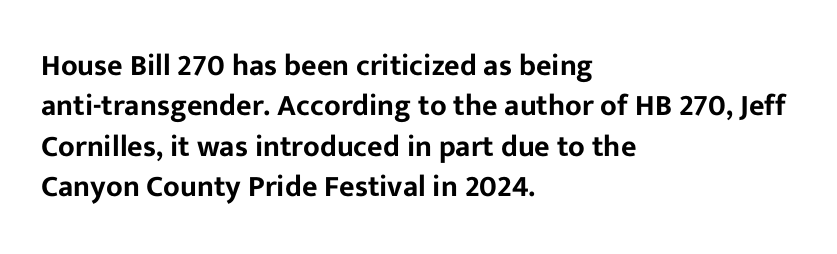
{"serif": "no", "italic": "no", "width": "normal", "stroke_contrast": "low", "x_height": "medium", "monospaced": "no", "underline": "no", "align": "left", "line_spacing": "normal", "line_spacing_ratio": 1.35, "letter_spacing": "normal", "letter_spacing_em": 0.0, "glyph_px": 30}
